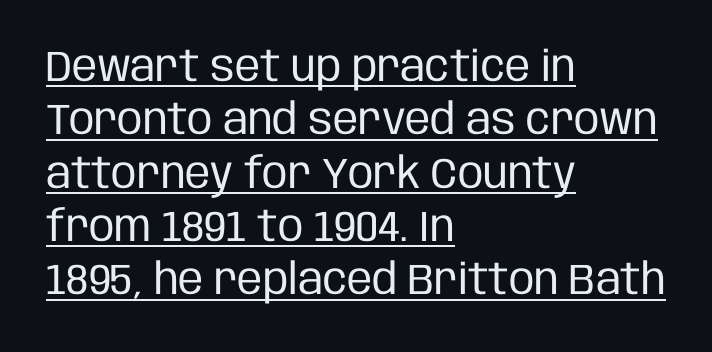
Bold? No — there's no thickening of the strokes. In CSS terms this would be text-align: left. The face used here appears with an underline applied. Each letter's strokes conclude bluntly, with no projecting serifs.
